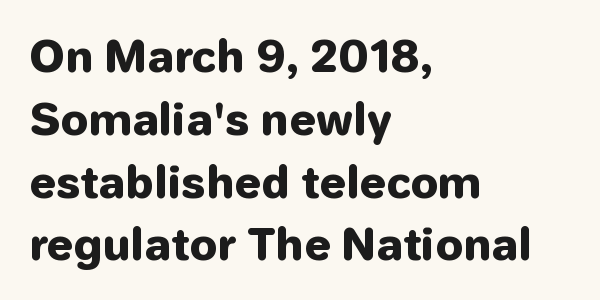
Q: Is the text bold? A: Yes.
Q: Is the text italic (slanted)? A: No, it is upright.
Q: Is the typeface a serif or a sans-serif typeface? A: Sans-serif.
Q: Is the text underlined? A: No.
Q: How is the paragraph aligned? A: Left-aligned.
Q: Is the spacing between letters normal or unusually wide? A: Normal.
Q: Is the spacing between lines tight, normal or loose? A: Normal.
Q: Width (condensed, normal, or wide)? A: Normal.
Q: Stroke contrast? A: Low.
Q: x-height? A: Medium.
Q: Monospaced? A: No.
